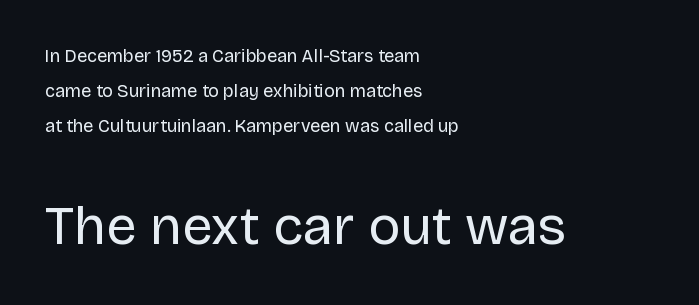
{"serif": "no", "italic": "no", "bold": "no", "weight": "regular", "width": "normal", "stroke_contrast": "low", "x_height": "large", "monospaced": "no", "underline": "no", "align": "left", "line_spacing": "loose", "line_spacing_ratio": 1.95, "letter_spacing": "normal", "letter_spacing_em": 0.0, "larger_block": "second", "size_ratio": 3.0, "glyph_px": 54}
